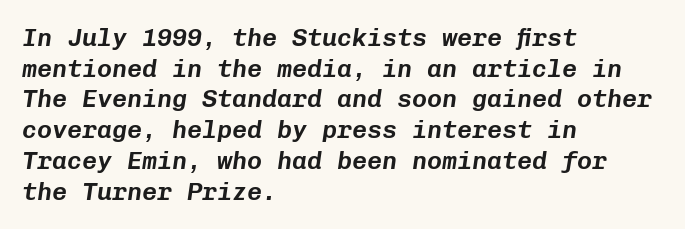
{"italic": "yes", "lean": "right", "slant_degrees": 8, "underline": "no", "align": "left", "line_spacing_ratio": 1.23, "letter_spacing": "normal", "letter_spacing_em": 0.0, "glyph_px": 25}
